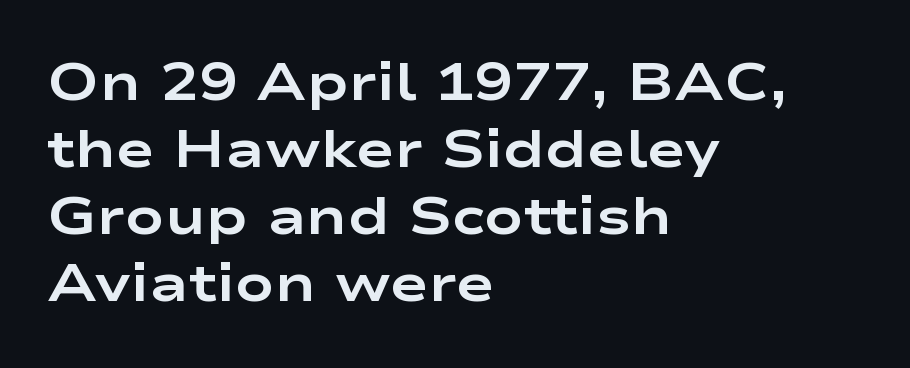
The image shows 52 px bold, wide sans-serif type, upright; set left-aligned, normal line spacing (1.29x), normal letter spacing, not underlined; low stroke contrast and a medium x-height.
